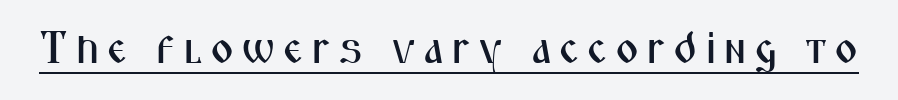
{"serif": "no", "italic": "no", "width": "condensed", "stroke_contrast": "medium", "x_height": "medium", "monospaced": "no", "underline": "yes", "glyph_px": 45}
